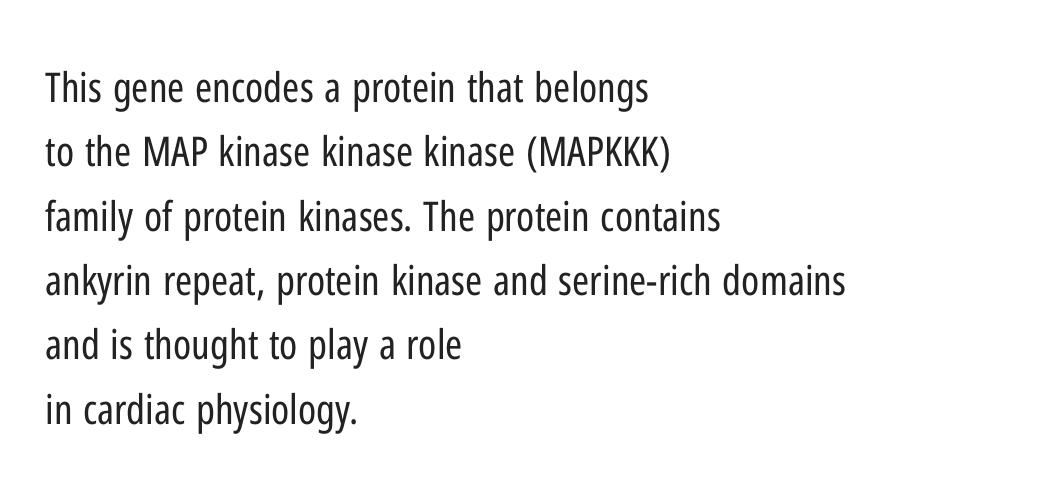
These lines are rendered in a variable-pitch font. The setting favours the left margin, as ordinary paragraphs usually do. Spacing between characters is what you'd get straight out of the box. Think standard paragraph weight, or any step lighter than that. Note: no serifs on the glyphs.
